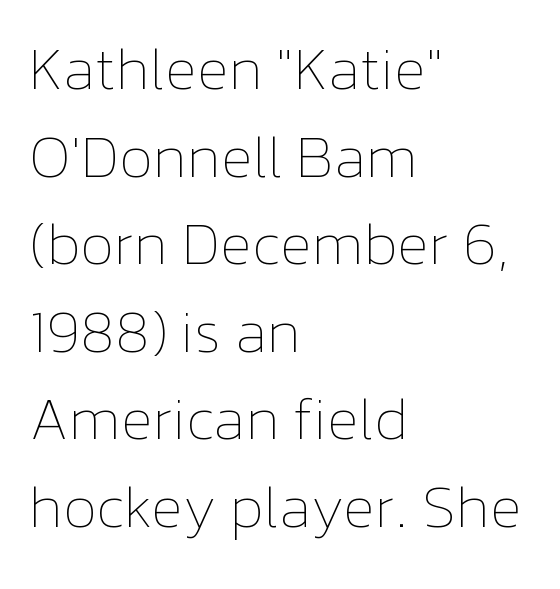
{"italic": "no", "bold": "no", "weight": "thin", "width": "normal", "stroke_contrast": "low", "x_height": "medium", "monospaced": "no", "underline": "no", "align": "left", "line_spacing": "normal", "line_spacing_ratio": 1.46, "letter_spacing": "normal", "letter_spacing_em": 0.0, "glyph_px": 60}
